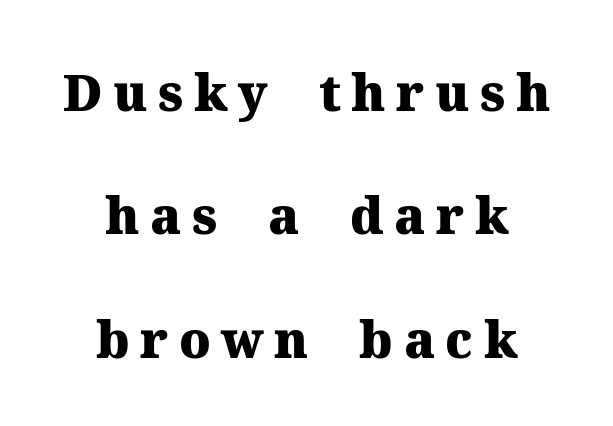
The image shows 50 px heavy serif type, upright; set centered, loose line spacing (2.47x), unusually wide letter spacing (+0.21 em), not underlined; medium stroke contrast and a medium x-height.
